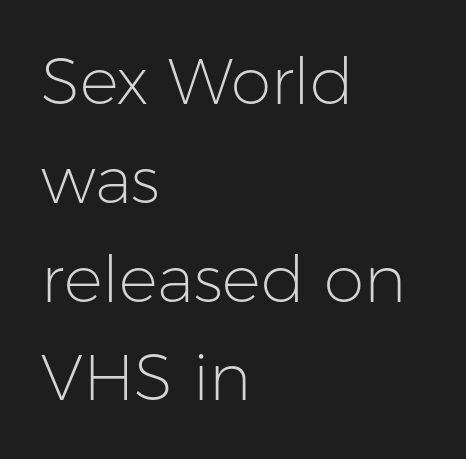
The line texture is even and compact thanks to regular tracking. You can tell it's not italic because the verticals are truly vertical. Has an underline been added? It has not. Do the characters align in a grid? No, the font is proportional.
